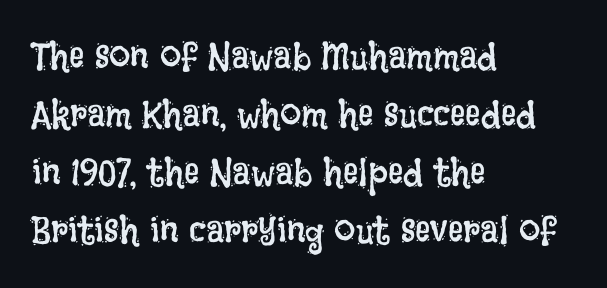
Q: Is the text bold? A: No.
Q: Is the text italic (slanted)? A: No, it is upright.
Q: Is the text underlined? A: No.
Q: How is the paragraph aligned? A: Left-aligned.
Q: Is the spacing between letters normal or unusually wide? A: Normal.
Q: Is the spacing between lines tight, normal or loose? A: Normal.
Q: Width (condensed, normal, or wide)? A: Condensed.
Q: Stroke contrast? A: Low.
Q: x-height? A: Large.
Q: Monospaced? A: No.
